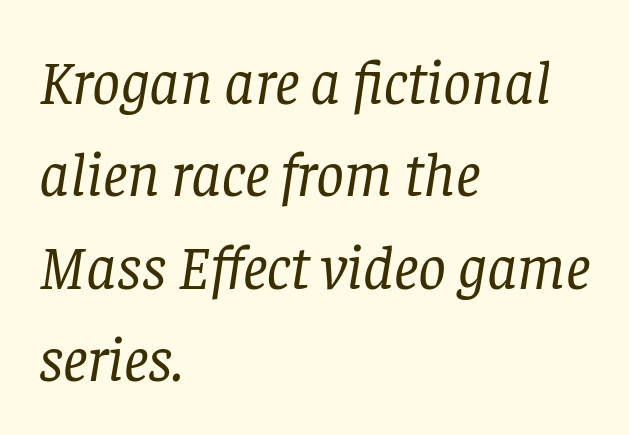
{"serif": "yes", "italic": "yes", "lean": "right", "slant_degrees": 8, "bold": "no", "weight": "regular", "width": "normal", "stroke_contrast": "low", "x_height": "large", "monospaced": "no", "underline": "no", "align": "left", "line_spacing": "normal", "line_spacing_ratio": 1.49, "letter_spacing": "normal", "letter_spacing_em": 0.0, "glyph_px": 62}
